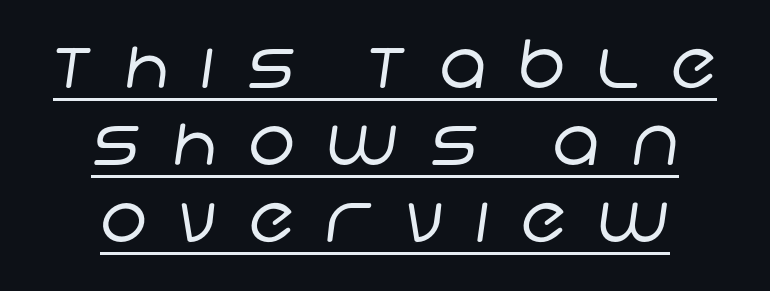
The image shows 67 px regular-weight sans-serif type; set centered, tight line spacing (1.15x), unusually wide letter spacing (+0.47 em), underlined; low stroke contrast and a large x-height.
